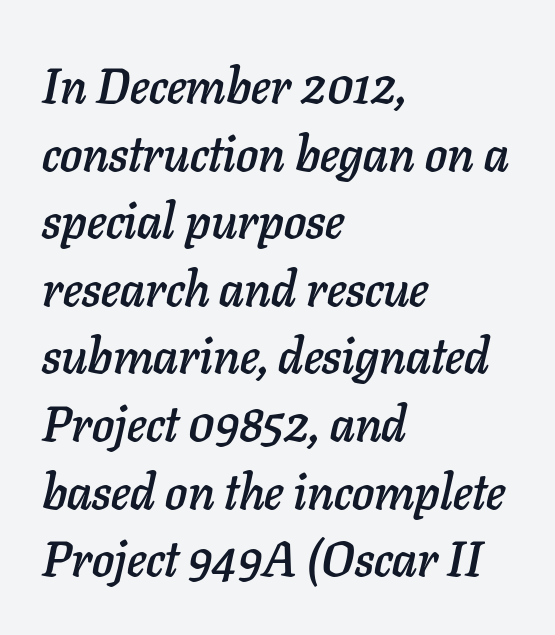
The line texture is even and compact thanks to regular tracking. Do the characters align in a grid? No, the font is proportional. A clean baseline with only descenders dipping below it. Notice how the passage keeps a crisp vertical edge on the left only.
